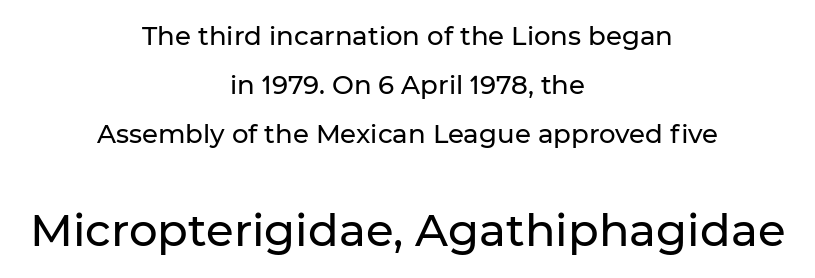
The image shows 45 px sans-serif type, upright; set centered, line spacing 1.89x, normal letter spacing, not underlined; the second (bottom) block is 1.73x larger; low stroke contrast and a medium x-height.
